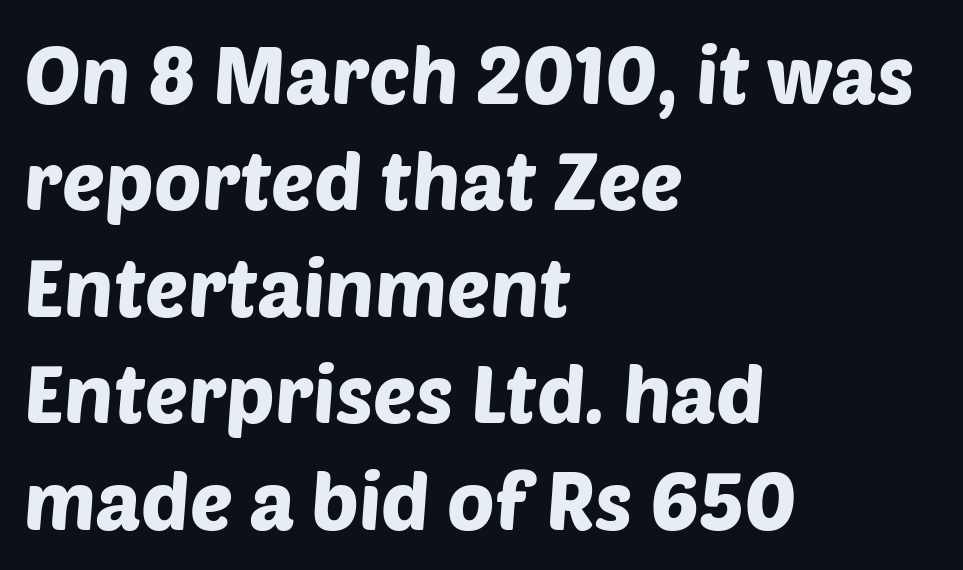
The image shows 80 px sans-serif type; set left-aligned, normal line spacing (1.33x), normal letter spacing, not underlined; low stroke contrast and a large x-height.
